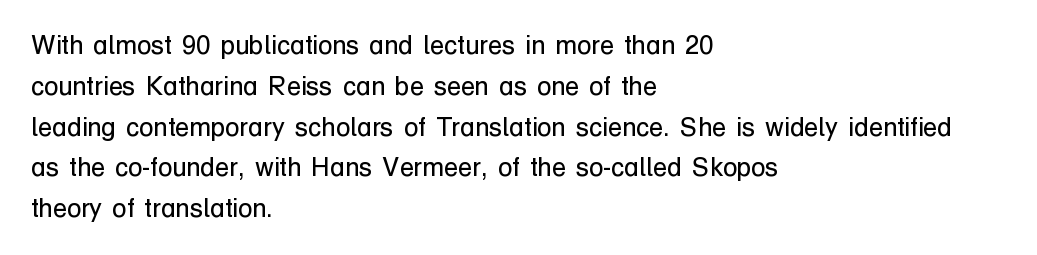
The image shows 26 px text type, upright; set left-aligned, normal line spacing (1.57x), normal letter spacing, not underlined.
